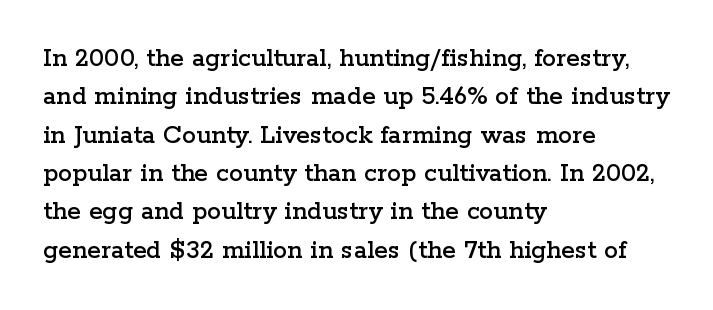
{"serif": "yes", "italic": "no", "width": "wide", "stroke_contrast": "low", "x_height": "medium", "monospaced": "no", "underline": "no", "align": "left", "line_spacing": "normal", "line_spacing_ratio": 1.37, "letter_spacing": "normal", "letter_spacing_em": 0.0, "glyph_px": 28}
